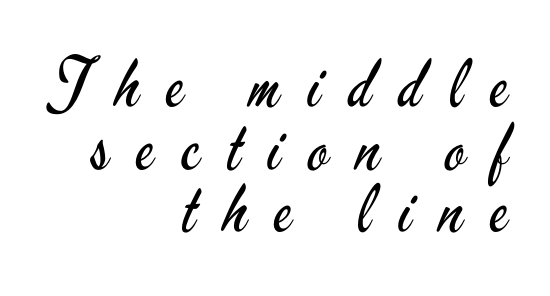
{"serif": "no", "bold": "no", "weight": "regular", "width": "condensed", "stroke_contrast": "low", "x_height": "small", "monospaced": "no", "underline": "no", "align": "right", "line_spacing": "tight", "line_spacing_ratio": 0.95, "letter_spacing": "wide", "letter_spacing_em": 0.42, "glyph_px": 66}
